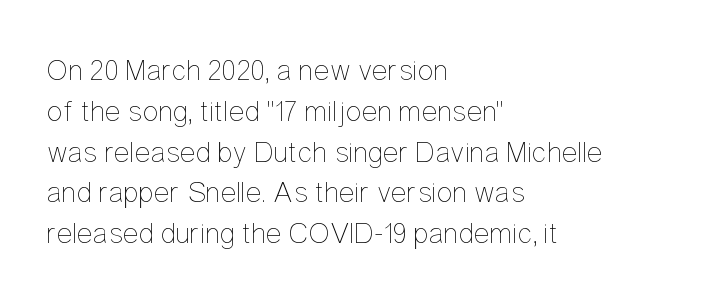
The image shows 30 px thin, condensed type, upright; set left-aligned, normal line spacing (1.36x), normal letter spacing, not underlined; low stroke contrast and a medium x-height.
